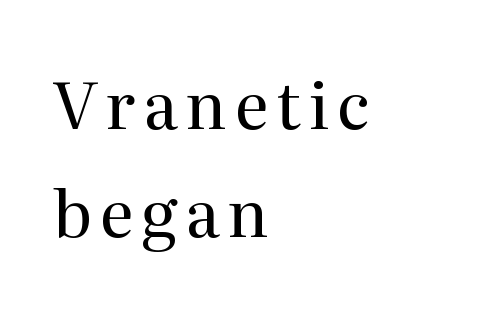
{"serif": "yes", "italic": "no", "bold": "no", "weight": "regular", "width": "normal", "stroke_contrast": "medium", "x_height": "medium", "monospaced": "no", "underline": "no", "align": "left", "line_spacing": "normal", "line_spacing_ratio": 1.66, "glyph_px": 65}
